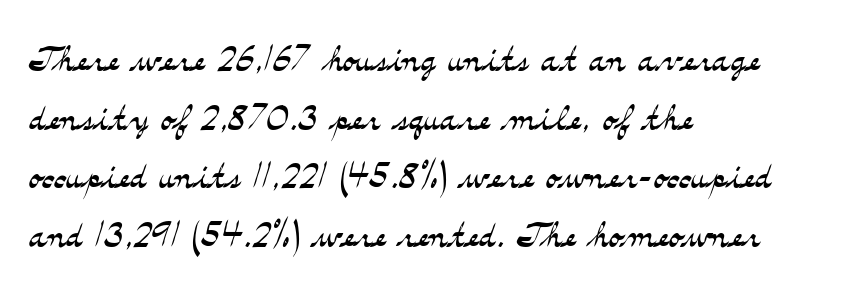
Q: Is the text bold? A: No.
Q: Is the text italic (slanted)? A: Yes.
Q: Is the typeface a serif or a sans-serif typeface? A: Serif.
Q: Is the text underlined? A: No.
Q: How is the paragraph aligned? A: Left-aligned.
Q: Is the spacing between letters normal or unusually wide? A: Normal.
Q: Width (condensed, normal, or wide)? A: Wide.
Q: Stroke contrast? A: Medium.
Q: x-height? A: Small.
Q: Monospaced? A: No.
